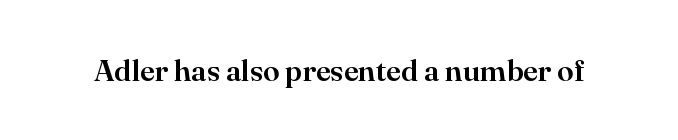
Each row of text sits above clean, open space. What stands out about the letter spacing? Nothing — it is the standard amount. I'd call this a serif setting — the letters wear small feet. Note the varied advance widths — an 'i' is clearly narrower than an 'm'. Ascenders rise straight up at ninety degrees.
